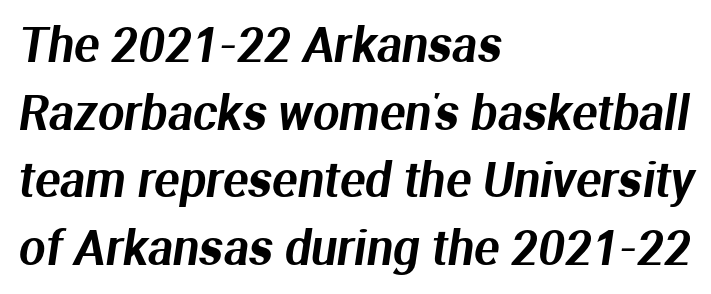
{"serif": "no", "width": "normal", "stroke_contrast": "medium", "x_height": "medium", "monospaced": "no", "underline": "no", "align": "left", "line_spacing": "normal", "line_spacing_ratio": 1.44, "letter_spacing": "normal", "letter_spacing_em": 0.0, "glyph_px": 47}
